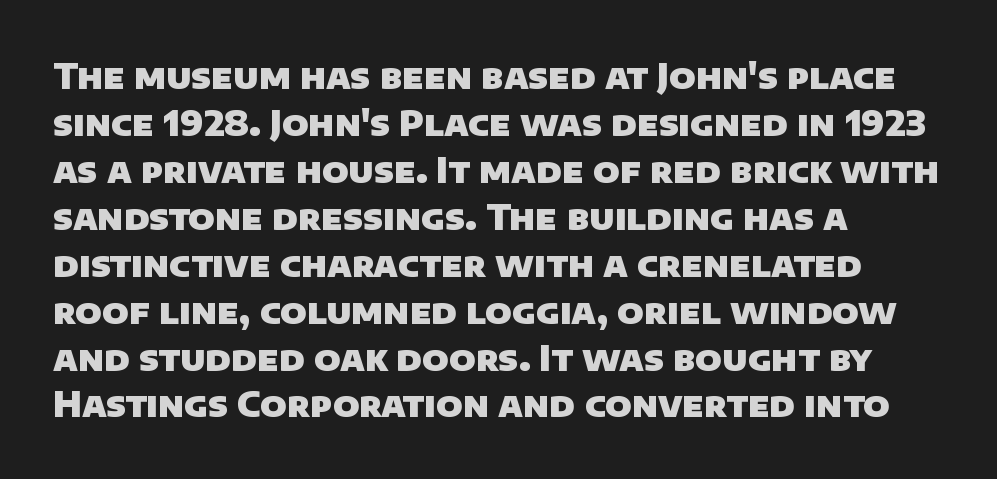
Q: Is the text bold? A: Yes.
Q: Is the typeface a serif or a sans-serif typeface? A: Sans-serif.
Q: Is the text underlined? A: No.
Q: How is the paragraph aligned? A: Left-aligned.
Q: Is the spacing between letters normal or unusually wide? A: Normal.
Q: Is the spacing between lines tight, normal or loose? A: Normal.
Q: Width (condensed, normal, or wide)? A: Normal.
Q: Stroke contrast? A: Low.
Q: x-height? A: Large.
Q: Monospaced? A: No.
